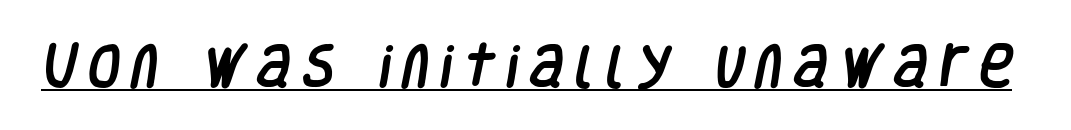
Q: Is the typeface a serif or a sans-serif typeface? A: Sans-serif.
Q: Is the text underlined? A: Yes.
Q: Is the spacing between letters normal or unusually wide? A: Unusually wide.
Q: Width (condensed, normal, or wide)? A: Condensed.
Q: Stroke contrast? A: Low.
Q: x-height? A: Large.
Q: Monospaced? A: No.
